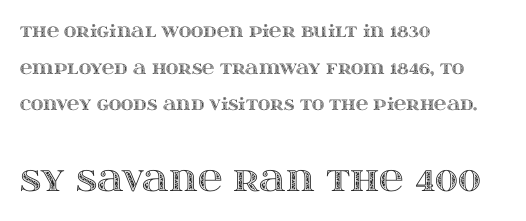
{"italic": "no", "width": "wide", "x_height": "large", "monospaced": "no", "underline": "no", "align": "left", "line_spacing": "loose", "line_spacing_ratio": 2.16, "letter_spacing": "normal", "letter_spacing_em": 0.0, "larger_block": "second", "size_ratio": 2.0, "glyph_px": 34}
